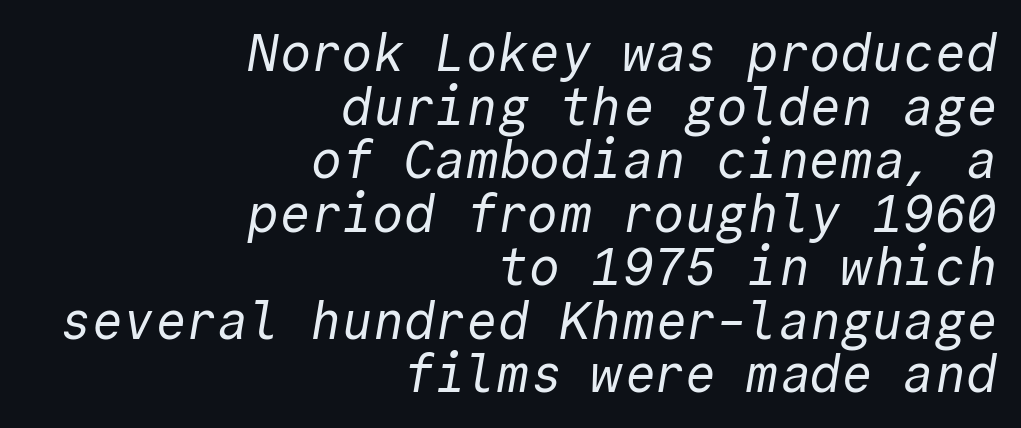
If you measured baseline to baseline, you'd find a short distance. A student would call this right alignment; a typographer would say flush right, rag left. Caption: standard tracking, unaltered. The passage shown is typed in a monospace face where columns stay perfectly aligned. A sans-serif font was chosen for this passage.
